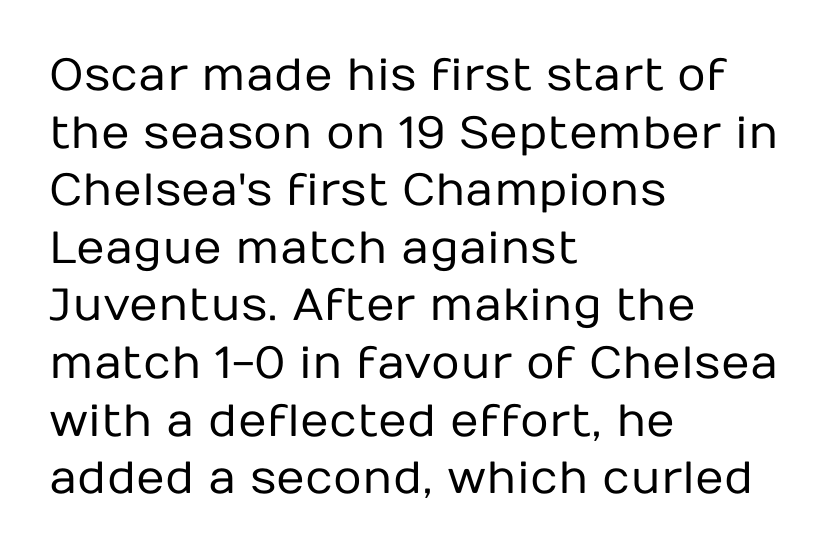
{"serif": "no", "italic": "no", "bold": "no", "weight": "regular", "width": "normal", "stroke_contrast": "low", "x_height": "medium", "monospaced": "no", "underline": "no", "align": "left", "line_spacing": "normal", "line_spacing_ratio": 1.28, "letter_spacing": "normal", "letter_spacing_em": 0.0, "glyph_px": 45}
